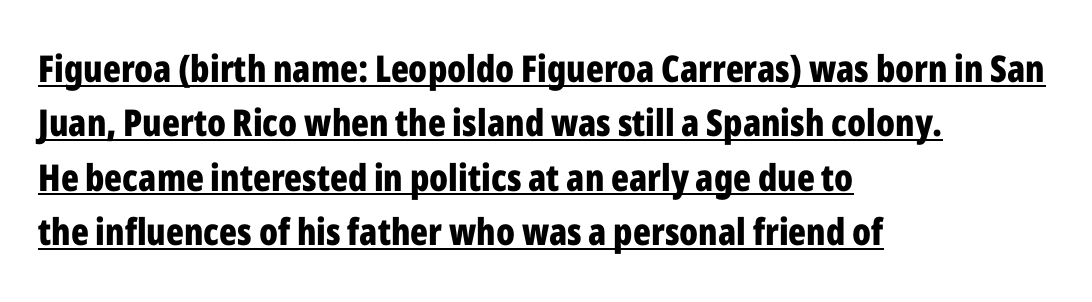
The image shows 37 px bold, condensed sans-serif type, upright; set left-aligned, normal line spacing (1.47x), normal letter spacing, underlined; low stroke contrast and a medium x-height.
